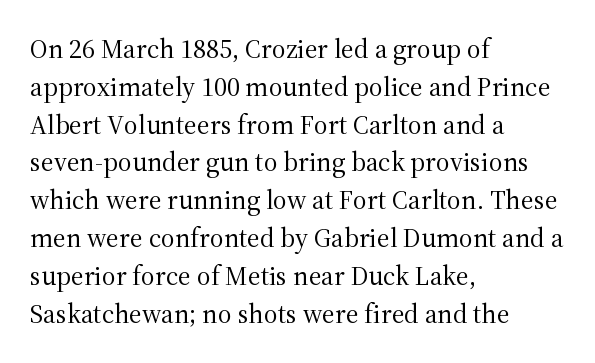
Short note: letters normally spaced. These lines are set flush left with a ragged right edge. The passage shown is not bold in any degree. Rows of type keep a routine distance in the vertical direction. This is the regular roman posture of the typeface.
